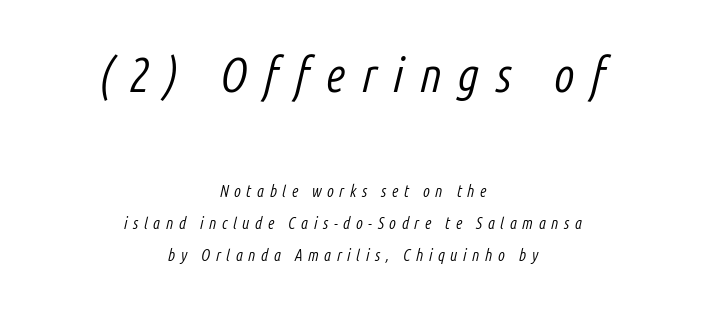
The image shows 48 px light, condensed type, italic (leaning right); set centered, loose line spacing (2.01x), unusually wide letter spacing (+0.34 em), not underlined; the first (top) block is 3.0x larger; low stroke contrast and a medium x-height.
